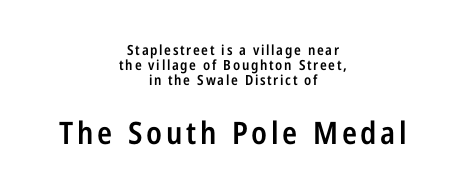
The image shows 31 px semibold, condensed sans-serif type, upright; set centered, tight line spacing (1.07x), not underlined; the second (bottom) block is 2.21x larger; low stroke contrast and a medium x-height.
